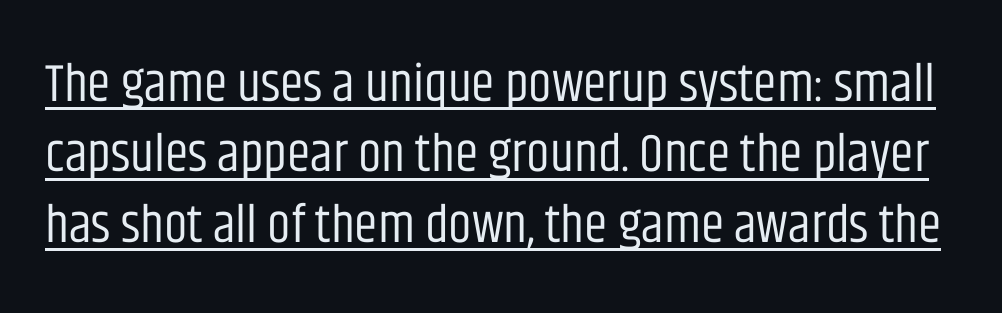
The image shows 53 px regular-weight, condensed sans-serif type, upright; set normal line spacing (1.33x), normal letter spacing, underlined; low stroke contrast and a large x-height.
